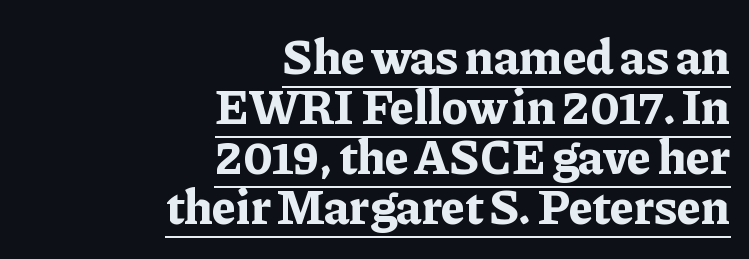
{"serif": "yes", "italic": "no", "bold": "yes", "weight": "bold", "width": "normal", "stroke_contrast": "low", "x_height": "medium", "monospaced": "no", "underline": "yes", "align": "right", "line_spacing": "tight", "line_spacing_ratio": 1.02, "letter_spacing": "normal", "letter_spacing_em": 0.0, "glyph_px": 49}
